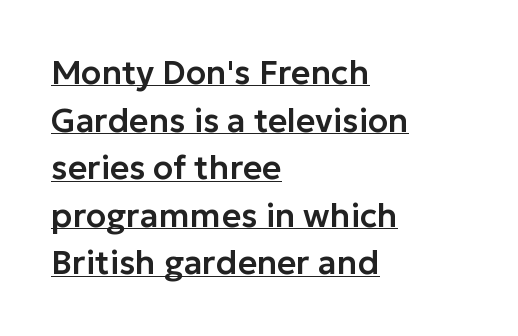
{"serif": "no", "italic": "no", "width": "normal", "stroke_contrast": "low", "x_height": "medium", "monospaced": "no", "underline": "yes", "align": "left", "line_spacing": "normal", "line_spacing_ratio": 1.44, "letter_spacing": "normal", "letter_spacing_em": 0.0, "glyph_px": 33}
